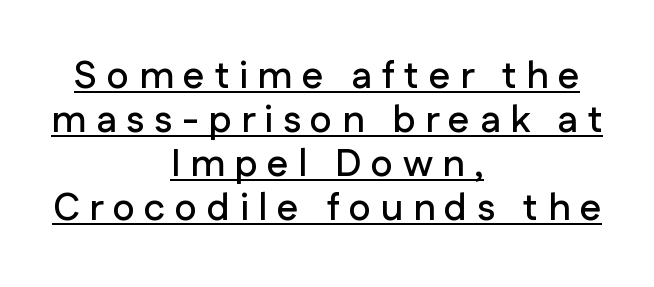
The image shows 38 px sans-serif type, upright; set centered, line spacing 1.16x, unusually wide letter spacing (+0.25 em), underlined; low stroke contrast and a medium x-height.
